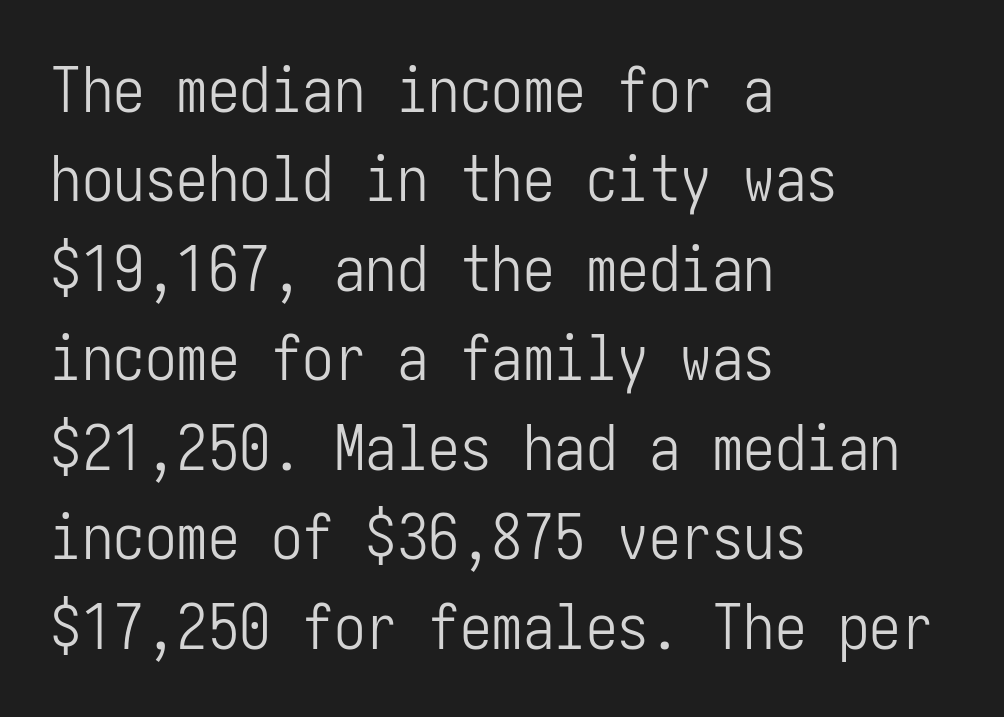
The image shows 63 px light, condensed sans-serif type, upright; set left-aligned, normal line spacing (1.42x), normal letter spacing, not underlined; low stroke contrast and a medium x-height.
